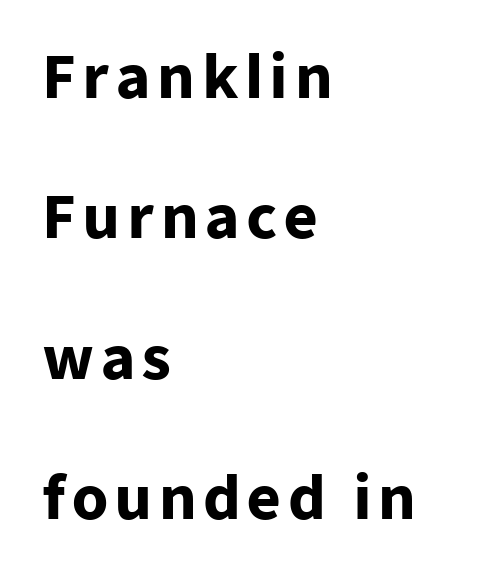
{"serif": "no", "italic": "no", "bold": "yes", "weight": "heavy", "width": "normal", "stroke_contrast": "low", "x_height": "medium", "monospaced": "no", "underline": "no", "align": "left", "line_spacing": "loose", "line_spacing_ratio": 2.42, "glyph_px": 58}
